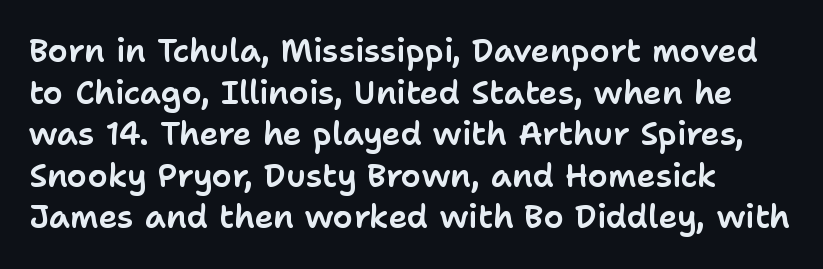
Q: Is the text italic (slanted)? A: No, it is upright.
Q: Is the typeface a serif or a sans-serif typeface? A: Sans-serif.
Q: Is the text underlined? A: No.
Q: Is the spacing between letters normal or unusually wide? A: Normal.
Q: Is the spacing between lines tight, normal or loose? A: Normal.
Q: Width (condensed, normal, or wide)? A: Normal.
Q: Stroke contrast? A: Low.
Q: x-height? A: Medium.
Q: Monospaced? A: No.
